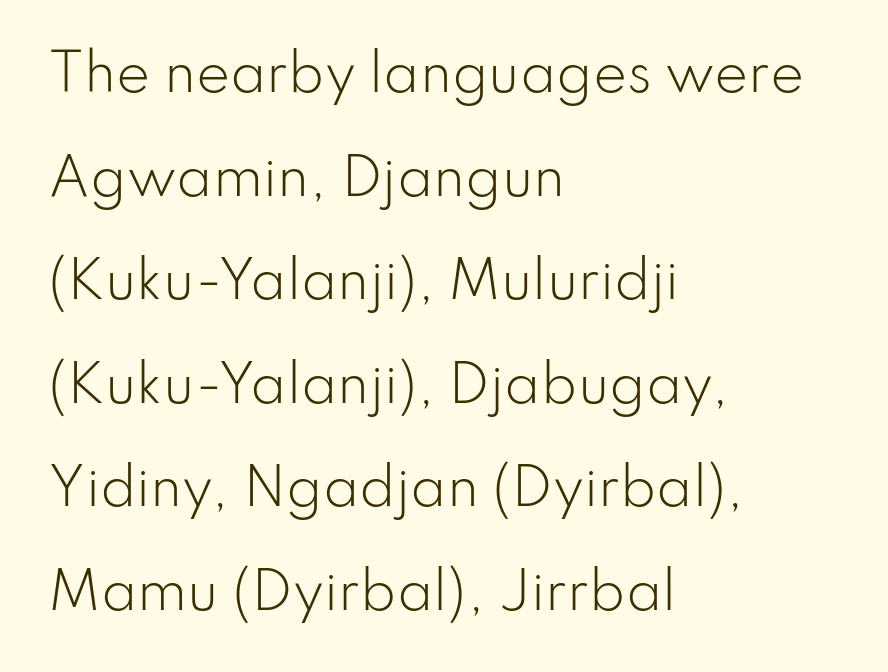
Q: Is the text bold? A: No.
Q: Is the text italic (slanted)? A: No, it is upright.
Q: Is the typeface a serif or a sans-serif typeface? A: Sans-serif.
Q: Is the text underlined? A: No.
Q: How is the paragraph aligned? A: Left-aligned.
Q: Is the spacing between letters normal or unusually wide? A: Normal.
Q: Is the spacing between lines tight, normal or loose? A: Loose.
Q: Width (condensed, normal, or wide)? A: Normal.
Q: Stroke contrast? A: Low.
Q: x-height? A: Small.
Q: Monospaced? A: No.
